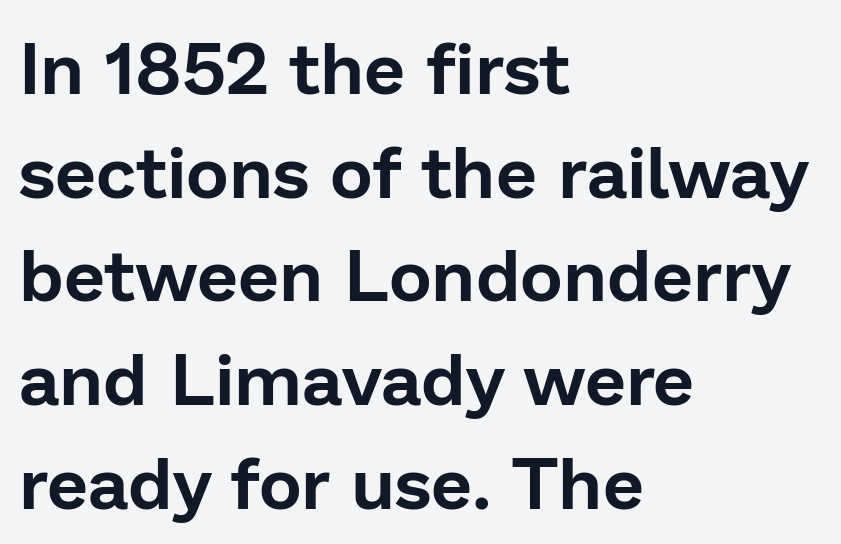
{"serif": "no", "italic": "no", "width": "normal", "stroke_contrast": "low", "x_height": "medium", "monospaced": "no", "underline": "no", "align": "left", "line_spacing": "normal", "line_spacing_ratio": 1.42, "letter_spacing": "normal", "letter_spacing_em": 0.0, "glyph_px": 73}
